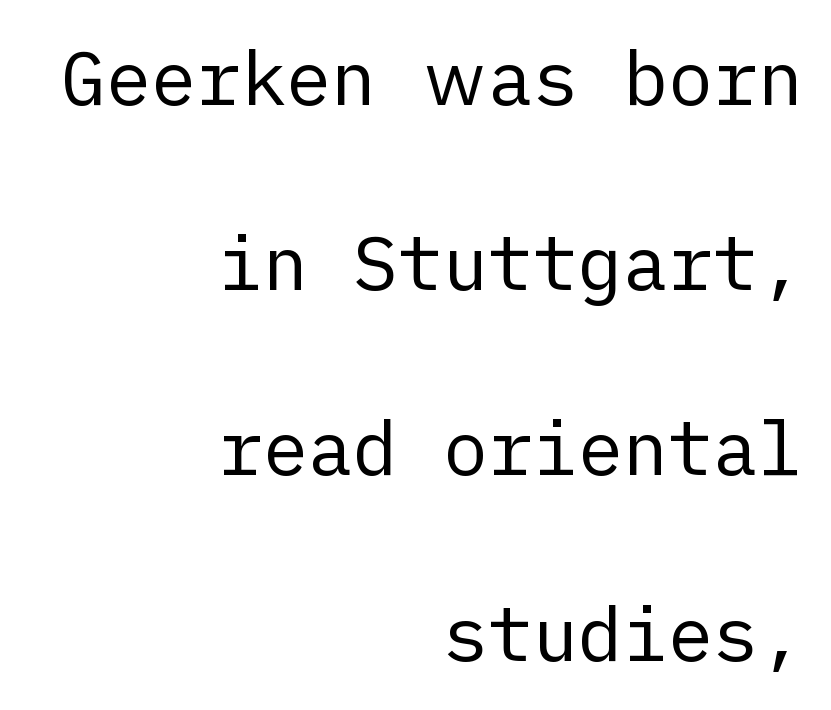
The typesetter chose a ragged-left arrangement here. Default kerning and tracking; the words read as compact shapes. Letters rest on an invisible, unmarked baseline. Rendered with straight, roman letterforms. Note: no serifs on the glyphs. Is the stroke heavy? The answer is a plain regular-or-lighter.
